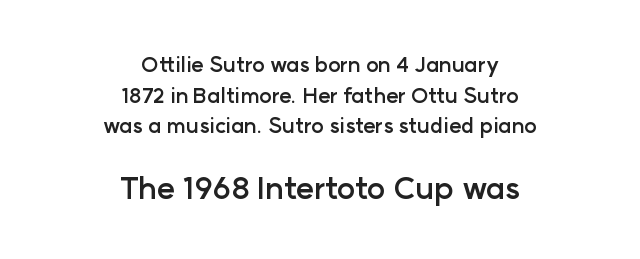
The image shows 31 px semibold sans-serif type, upright; set centered, normal line spacing (1.46x), normal letter spacing, not underlined; the second (bottom) block is 1.48x larger; low stroke contrast and a medium x-height.
